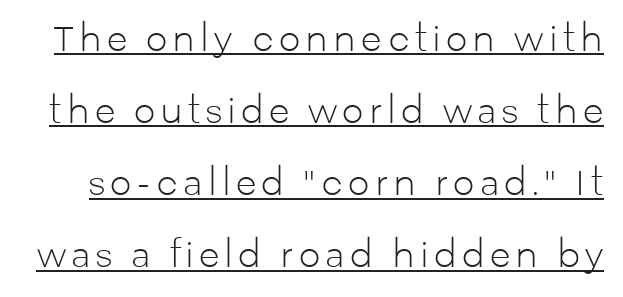
Q: Is the text bold? A: No.
Q: Is the text italic (slanted)? A: No, it is upright.
Q: Is the typeface a serif or a sans-serif typeface? A: Sans-serif.
Q: Is the text underlined? A: Yes.
Q: Is the spacing between lines tight, normal or loose? A: Loose.
Q: Width (condensed, normal, or wide)? A: Normal.
Q: Stroke contrast? A: Low.
Q: x-height? A: Medium.
Q: Monospaced? A: No.
